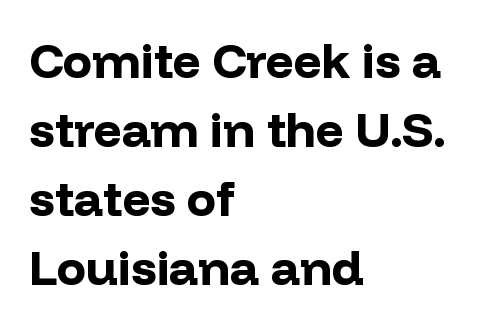
Q: Is the text bold? A: Yes.
Q: Is the text italic (slanted)? A: No, it is upright.
Q: Is the typeface a serif or a sans-serif typeface? A: Sans-serif.
Q: Is the text underlined? A: No.
Q: How is the paragraph aligned? A: Left-aligned.
Q: Is the spacing between letters normal or unusually wide? A: Normal.
Q: Is the spacing between lines tight, normal or loose? A: Normal.
Q: Width (condensed, normal, or wide)? A: Normal.
Q: Stroke contrast? A: Low.
Q: x-height? A: Medium.
Q: Monospaced? A: No.
